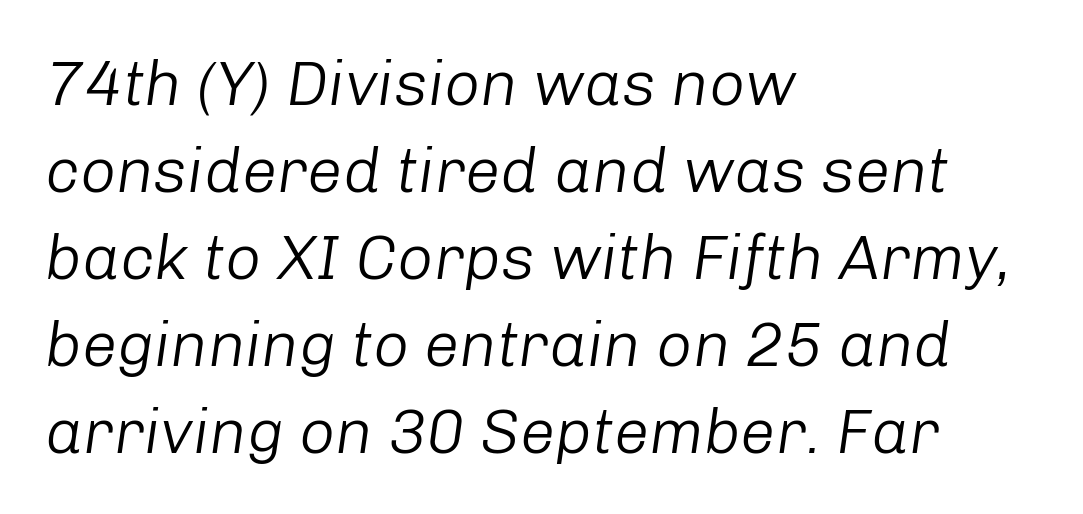
Q: Is the text bold? A: No.
Q: Is the text italic (slanted)? A: Yes, it leans right by about 8 degrees.
Q: Is the text underlined? A: No.
Q: How is the paragraph aligned? A: Left-aligned.
Q: Is the spacing between letters normal or unusually wide? A: Normal.
Q: Is the spacing between lines tight, normal or loose? A: Normal.
Q: Width (condensed, normal, or wide)? A: Normal.
Q: Stroke contrast? A: Low.
Q: x-height? A: Medium.
Q: Monospaced? A: No.
